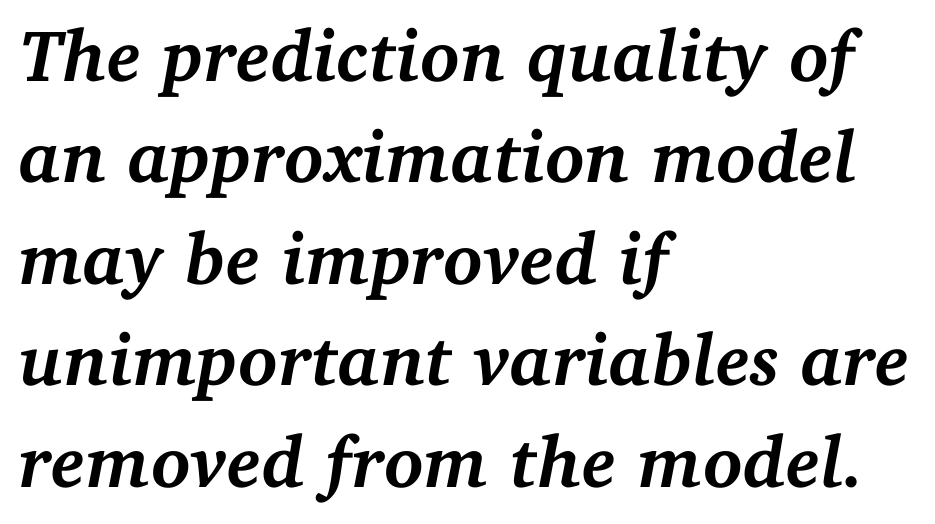
Q: Is the text bold? A: Yes.
Q: Is the text italic (slanted)? A: Yes, it leans right by about 11 degrees.
Q: Is the typeface a serif or a sans-serif typeface? A: Serif.
Q: Is the text underlined? A: No.
Q: How is the paragraph aligned? A: Left-aligned.
Q: Is the spacing between letters normal or unusually wide? A: Normal.
Q: Is the spacing between lines tight, normal or loose? A: Normal.
Q: Width (condensed, normal, or wide)? A: Normal.
Q: Stroke contrast? A: Medium.
Q: x-height? A: Medium.
Q: Monospaced? A: No.
